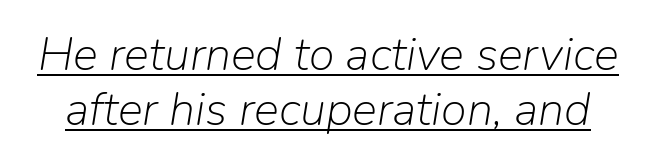
The image shows 47 px light type, italic (leaning right); set line spacing 1.17x, normal letter spacing, underlined; low stroke contrast and a medium x-height.
